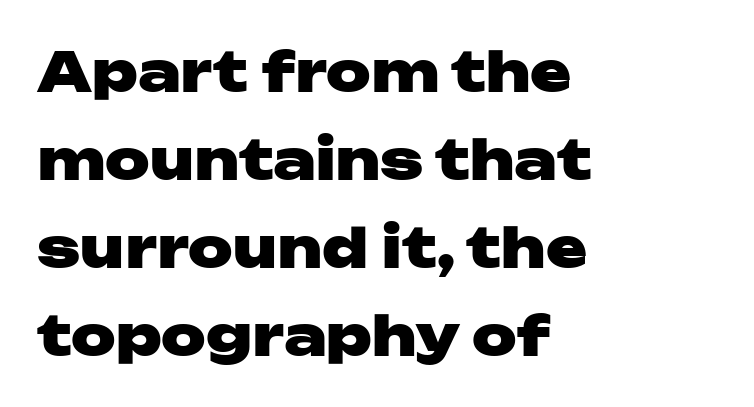
Does the lettering tilt? It doesn't — this is upright. Lines of text with bare space underneath. Caption: multi-line text, flush left, ragged right. Are there feet on the stems? There aren't — it's a sans. One glance says typical: line gaps are just what's usual. The glyphs have the mass of a bold cut.
